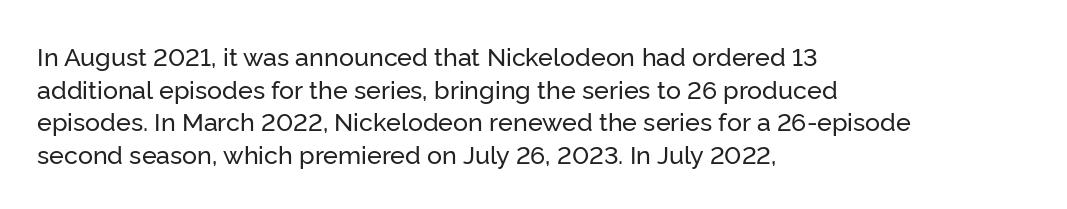
Q: Is the text italic (slanted)? A: No, it is upright.
Q: Is the text underlined? A: No.
Q: How is the paragraph aligned? A: Left-aligned.
Q: Is the spacing between letters normal or unusually wide? A: Normal.
Q: Is the spacing between lines tight, normal or loose? A: Normal.
